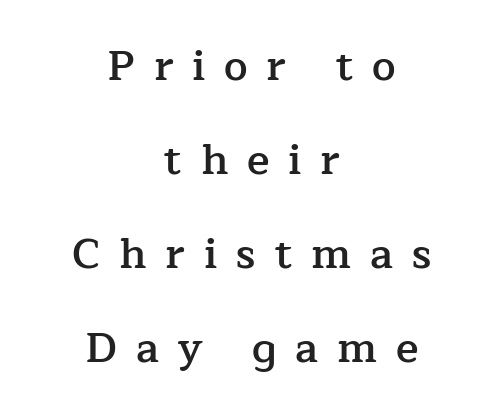
Each line is balanced around a shared central axis. Line spacing here is loose. Looks like regular typesetting: each glyph gets only the width it needs. Little horizontal feet cap the strokes, marking this as serif type. Designer's note — italics off, roman on.
